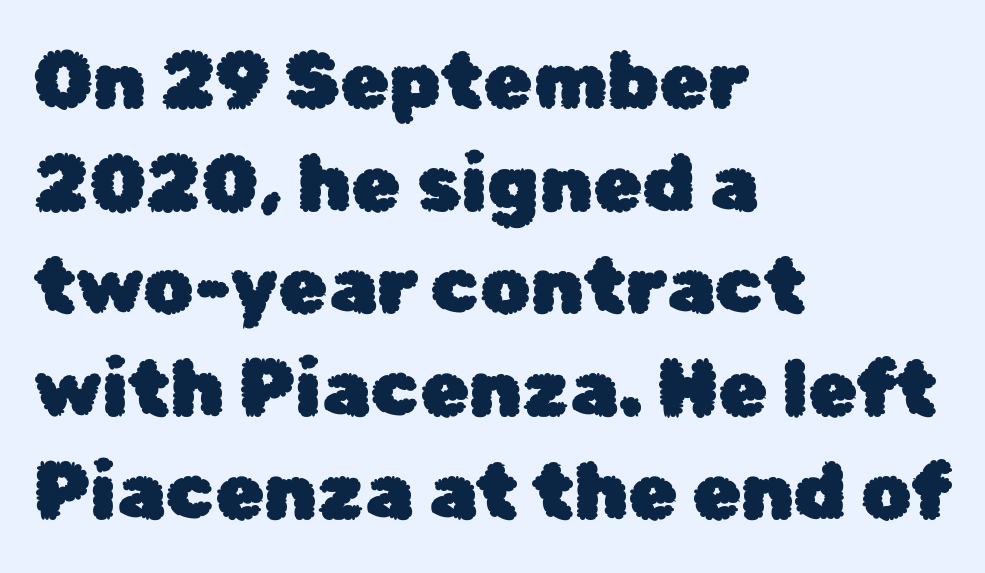
The image shows 79 px sans-serif type, upright; set left-aligned, normal line spacing (1.3x), normal letter spacing, not underlined; low stroke contrast and a medium x-height.
